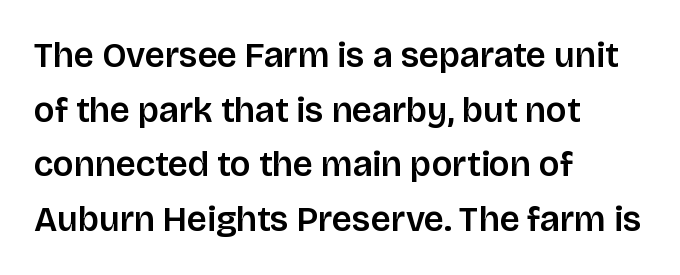
In terms of letterspacing, this is plain default setting. Rendered with straight, roman letterforms. The rendering uses natural spacing where letterforms have individual widths. The space directly below the letters is spotless. Is the block centered? No — it sits flush against the left margin.
